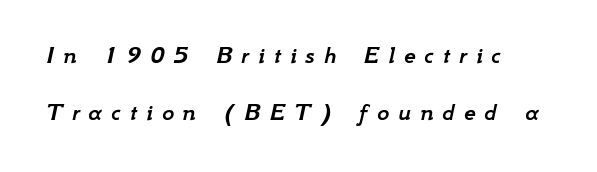
The image shows 26 px text type, italic (leaning right); set loose line spacing (2.18x), unusually wide letter spacing (+0.34 em), not underlined.
